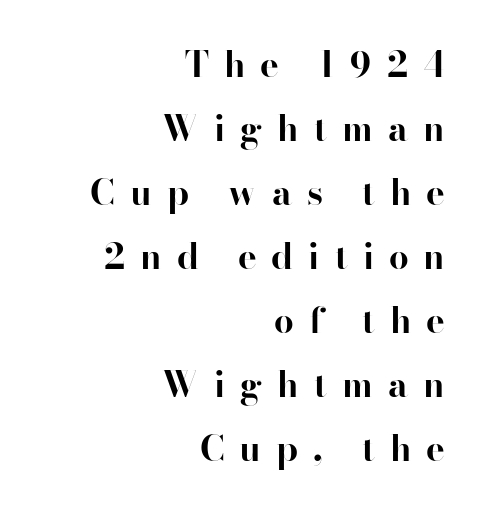
{"serif": "yes", "italic": "no", "bold": "yes", "weight": "bold", "width": "normal", "stroke_contrast": "high", "x_height": "small", "monospaced": "no", "underline": "no", "align": "right", "line_spacing_ratio": 1.83, "letter_spacing": "wide", "letter_spacing_em": 0.43, "glyph_px": 35}
